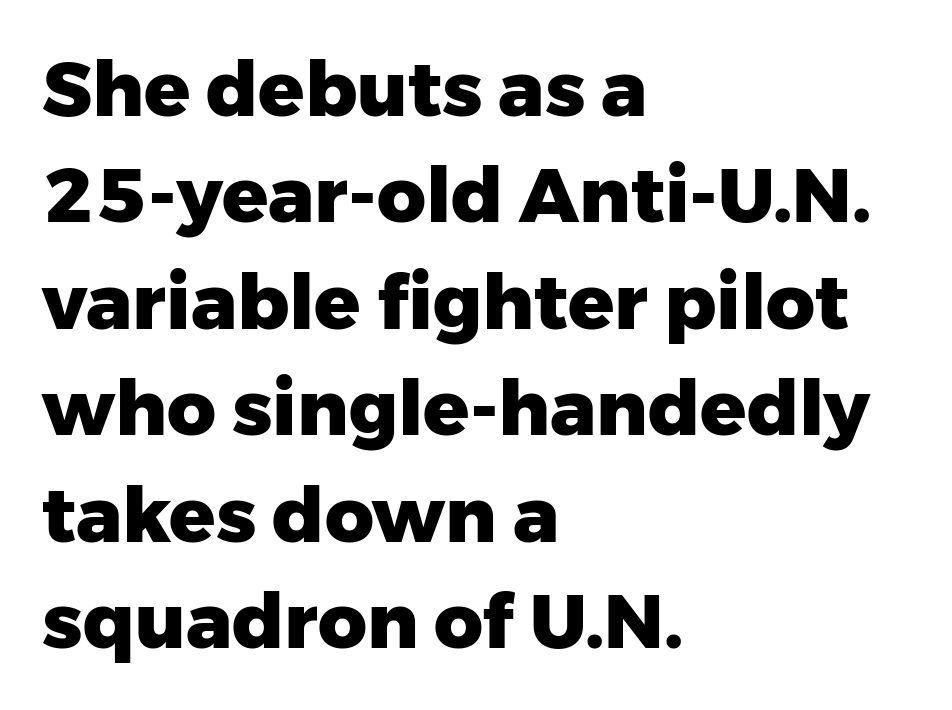
Q: Is the text bold? A: Yes.
Q: Is the text italic (slanted)? A: No, it is upright.
Q: Is the typeface a serif or a sans-serif typeface? A: Sans-serif.
Q: Is the text underlined? A: No.
Q: How is the paragraph aligned? A: Left-aligned.
Q: Is the spacing between letters normal or unusually wide? A: Normal.
Q: Is the spacing between lines tight, normal or loose? A: Normal.
Q: Width (condensed, normal, or wide)? A: Normal.
Q: Stroke contrast? A: Low.
Q: x-height? A: Medium.
Q: Monospaced? A: No.
